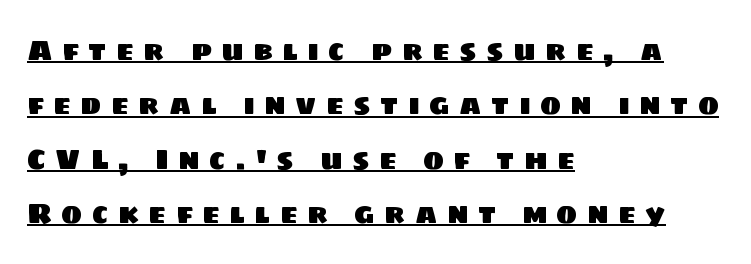
The image shows 28 px sans-serif type; set left-aligned, loose line spacing (1.94x), unusually wide letter spacing (+0.34 em), underlined; low stroke contrast and a large x-height.
